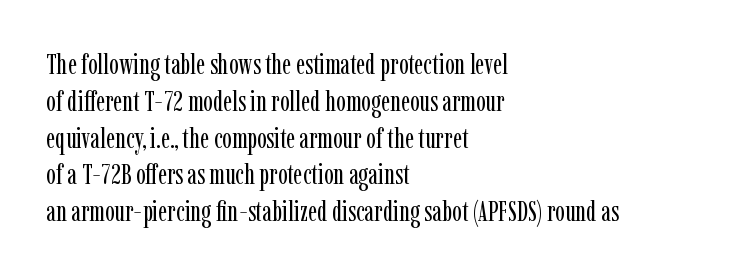
In terms of leading, this rendering sits right in the middle. The letters advance in unequal steps, a hallmark of proportional type. Casual observation: everything's shoved over to the left. Serif or sans? Serif — the stroke terminals have little feet. Designer's note — italics off, roman on. Tracking value appears to be zero — textbook default spacing.
